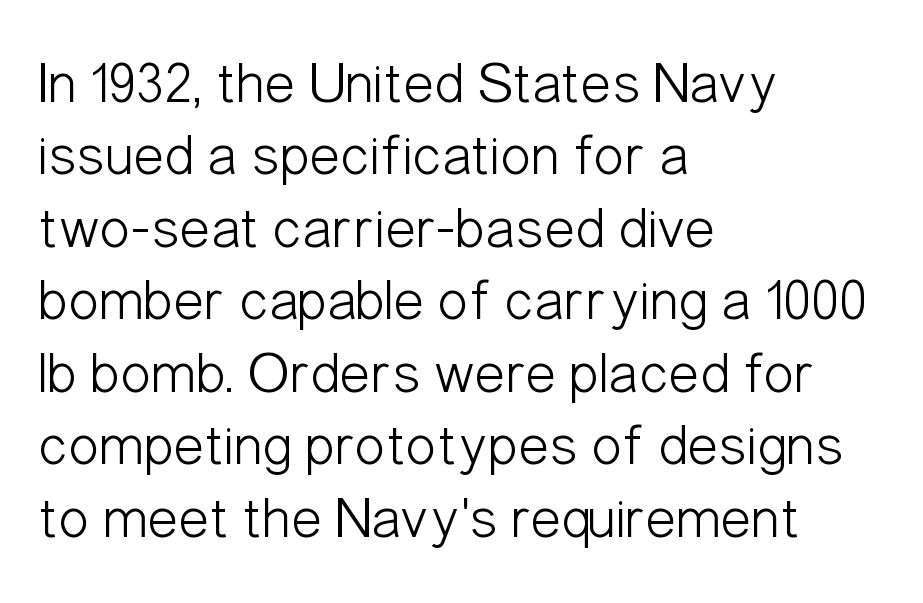
{"serif": "no", "italic": "no", "bold": "no", "weight": "light", "width": "condensed", "stroke_contrast": "low", "x_height": "medium", "monospaced": "no", "underline": "no", "align": "left", "line_spacing": "normal", "line_spacing_ratio": 1.25, "letter_spacing": "normal", "letter_spacing_em": 0.0, "glyph_px": 58}
